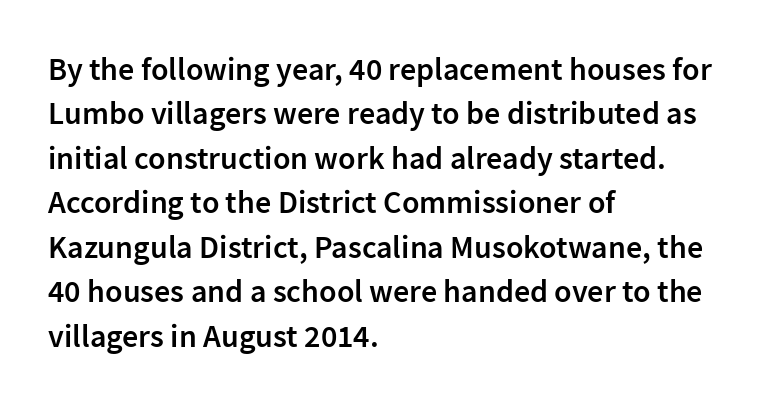
The letterforms sit shoulder to shoulder at normal distance. Quick note: not italic, upright. This sample keeps an unexceptional amount of space between lines. Look at the bottom of the vertical strokes: they stop flat, with no serifs. This is the in-between weight designers call semibold or demi. Clear beneath every line of the passage.
